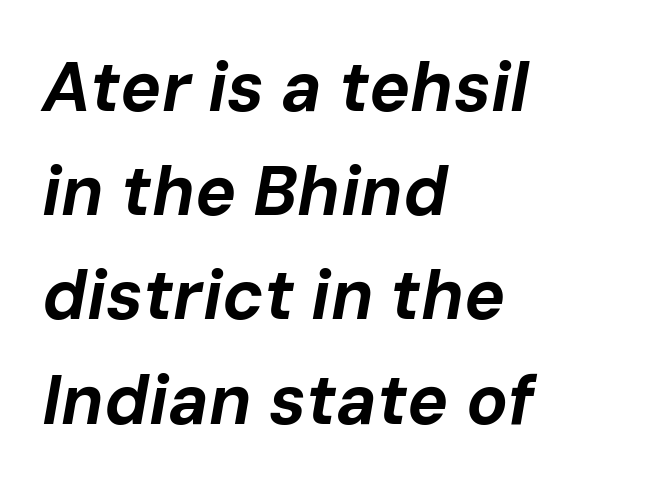
Each letter keeps its own natural width here, so spacing adapts to shape. Just letters on the line, the space beneath them empty. Each line starts at the same left margin while the right side varies. Notice how thick the strokes are: this is what a full bold looks like. The vertical gap from one line to the next is medium. The lettering tilts uniformly, giving the passage an italic look.
